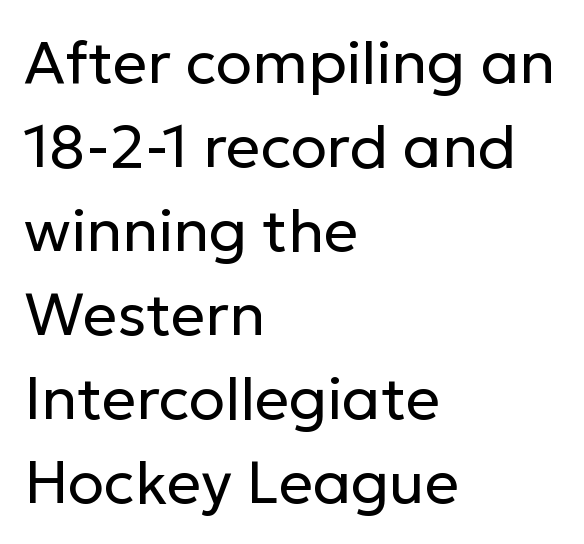
Q: Is the text bold? A: No.
Q: Is the text italic (slanted)? A: No, it is upright.
Q: Is the typeface a serif or a sans-serif typeface? A: Sans-serif.
Q: Is the text underlined? A: No.
Q: How is the paragraph aligned? A: Left-aligned.
Q: Is the spacing between letters normal or unusually wide? A: Normal.
Q: Is the spacing between lines tight, normal or loose? A: Normal.
Q: Width (condensed, normal, or wide)? A: Normal.
Q: Stroke contrast? A: Low.
Q: x-height? A: Medium.
Q: Monospaced? A: No.
